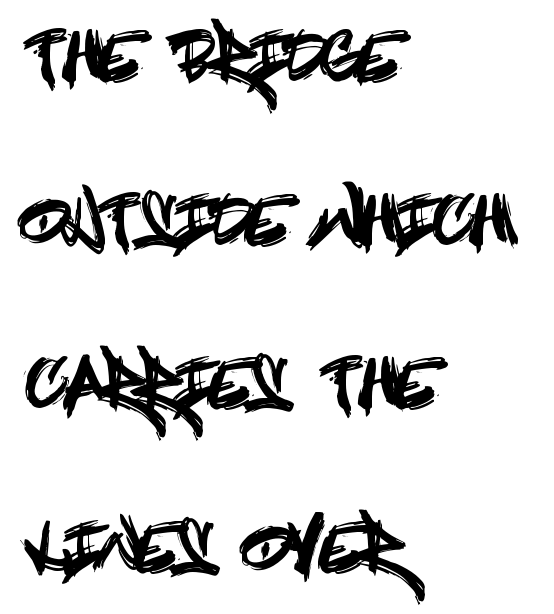
Left-aligned paragraph, ragged on the right. Nothing sits at the stroke ends, so this counts as sans-serif. The block of text is sparse from top to bottom, with ample space between rows. Beneath every word, the page is bare. Honestly, the letter spacing is just normal — you wouldn't notice it.
